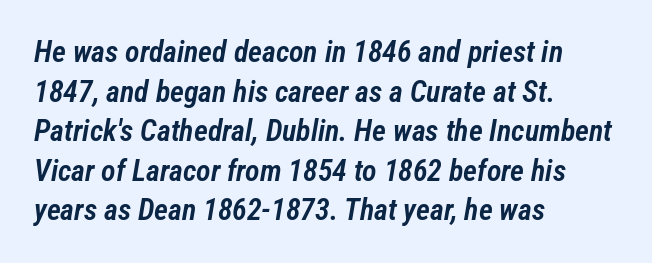
The image shows 30 px semibold, condensed type, italic (leaning right); set left-aligned, normal line spacing (1.32x), normal letter spacing, not underlined; low stroke contrast and a medium x-height.
